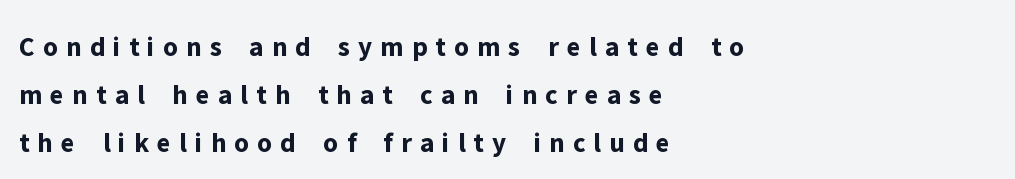
Q: Is the text bold? A: Yes.
Q: Is the text italic (slanted)? A: No, it is upright.
Q: Is the typeface a serif or a sans-serif typeface? A: Sans-serif.
Q: Is the text underlined? A: No.
Q: How is the paragraph aligned? A: Left-aligned.
Q: Is the spacing between letters normal or unusually wide? A: Unusually wide.
Q: Width (condensed, normal, or wide)? A: Normal.
Q: Stroke contrast? A: Low.
Q: x-height? A: Medium.
Q: Monospaced? A: No.
